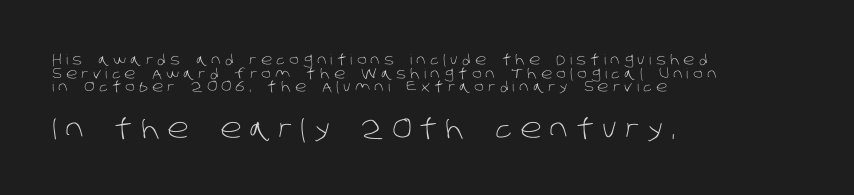
Q: Is the text bold? A: No.
Q: Is the text underlined? A: No.
Q: How is the paragraph aligned? A: Left-aligned.
Q: Is the spacing between letters normal or unusually wide? A: Unusually wide.
Q: Is the spacing between lines tight, normal or loose? A: Tight.
Q: Which block of text is set in a larger size, the first (top) or the second (bottom)? A: The second (bottom) one.
